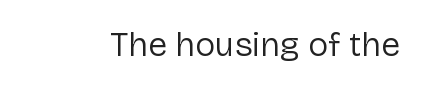
{"serif": "no", "italic": "no", "bold": "no", "weight": "regular", "width": "normal", "stroke_contrast": "low", "x_height": "medium", "monospaced": "no", "underline": "no", "letter_spacing": "normal", "letter_spacing_em": 0.0, "glyph_px": 34}
